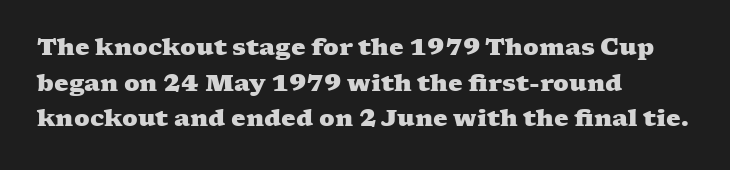
The image shows 23 px bold type; set left-aligned, normal line spacing (1.55x), normal letter spacing, not underlined.
